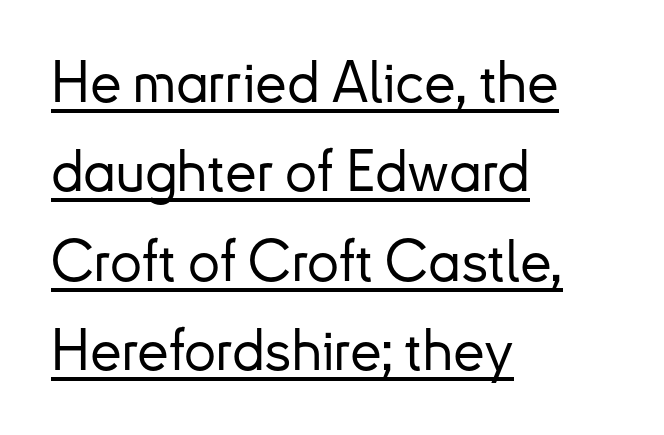
Q: Is the text italic (slanted)? A: No, it is upright.
Q: Is the typeface a serif or a sans-serif typeface? A: Sans-serif.
Q: Is the text underlined? A: Yes.
Q: How is the paragraph aligned? A: Left-aligned.
Q: Is the spacing between letters normal or unusually wide? A: Normal.
Q: Is the spacing between lines tight, normal or loose? A: Normal.
Q: Width (condensed, normal, or wide)? A: Normal.
Q: Stroke contrast? A: Low.
Q: x-height? A: Small.
Q: Monospaced? A: No.
